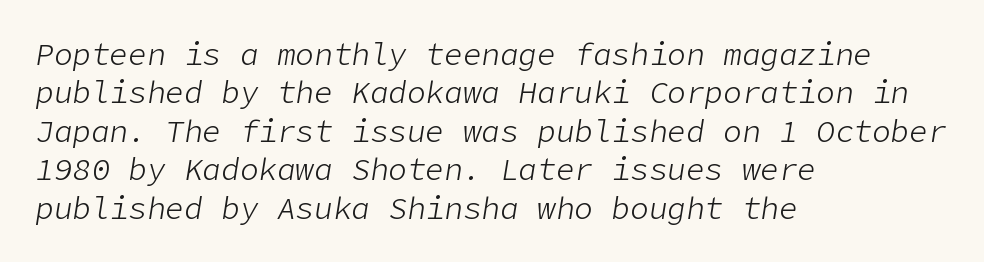
{"italic": "yes", "lean": "right", "slant_degrees": 9, "bold": "no", "weight": "light", "width": "normal", "stroke_contrast": "low", "x_height": "medium", "underline": "no", "align": "left", "line_spacing_ratio": 1.24, "letter_spacing": "normal", "letter_spacing_em": 0.0, "glyph_px": 31}
